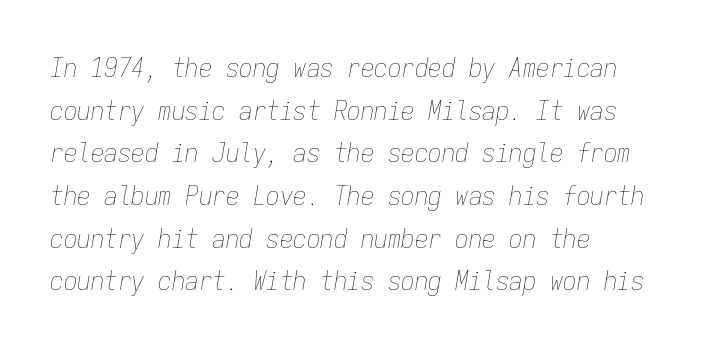
Standard letterfit; no display-style spreading of the glyphs. The glyphs are unaccompanied by any horizontal stroke below them. This rendering uses left alignment, leaving the right contour irregular. The lettering tilts uniformly, giving the passage an italic look.
